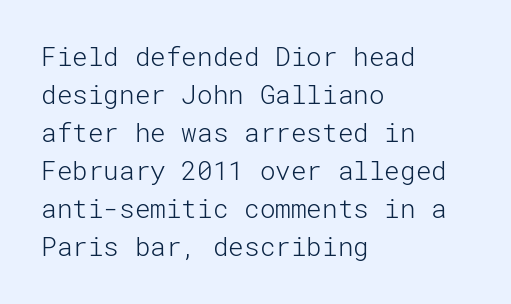
Visually the block forms a straight wall on the left and a jagged coastline on the right. Caption: standard tracking, unaltered. The type sits square on the baseline with zero lean. Weight: not bold — regular or lighter.
